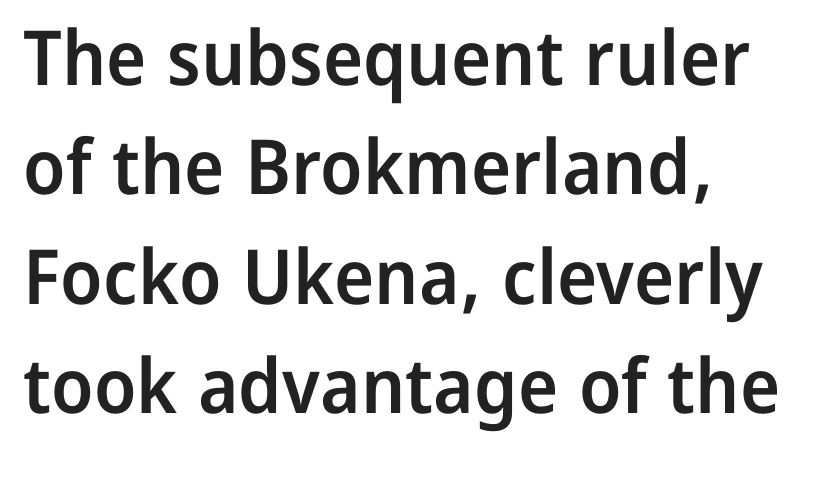
The image shows 76 px semibold sans-serif type, upright; set left-aligned, normal line spacing (1.44x), normal letter spacing, not underlined; low stroke contrast and a medium x-height.
